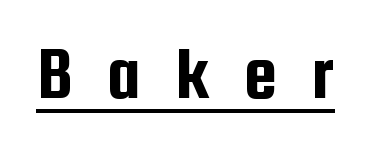
{"serif": "no", "italic": "no", "width": "condensed", "stroke_contrast": "low", "x_height": "medium", "monospaced": "no", "underline": "yes", "letter_spacing": "wide", "letter_spacing_em": 0.45, "glyph_px": 76}
